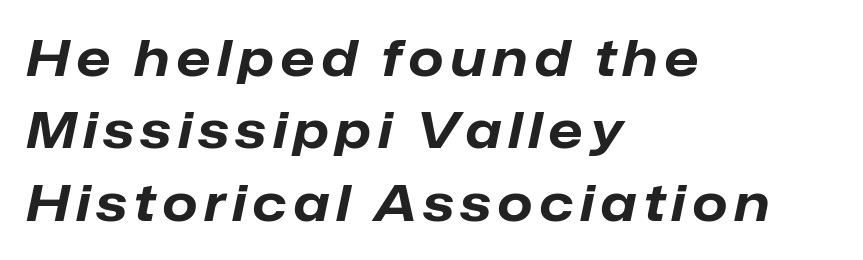
The image shows 50 px bold type, italic (leaning right); set left-aligned, normal line spacing (1.45x), not underlined; low stroke contrast and a medium x-height.
